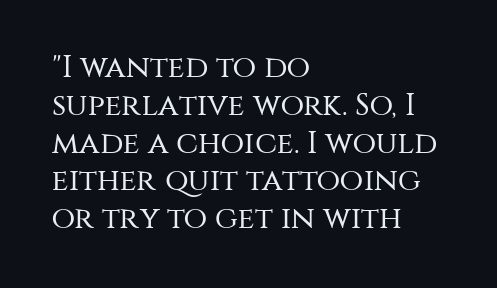
The font is comparable to plain body text, perhaps lighter. Characters remain perfectly vertical along every line. Descender tails drop into unmarked territory. Short and long lines alike share a common starting point at left. No feet cap the strokes, marking this as sans-serif type. Is this a fixed-width face? No — the glyphs have proportional, varying widths.
